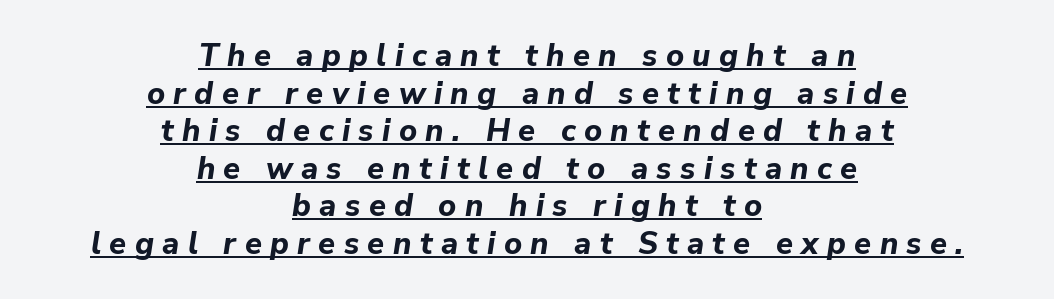
{"italic": "yes", "lean": "right", "slant_degrees": 9, "bold": "yes", "weight": "bold", "width": "normal", "stroke_contrast": "low", "x_height": "medium", "monospaced": "no", "underline": "yes", "align": "center", "line_spacing_ratio": 1.21, "letter_spacing": "wide", "letter_spacing_em": 0.27, "glyph_px": 31}
